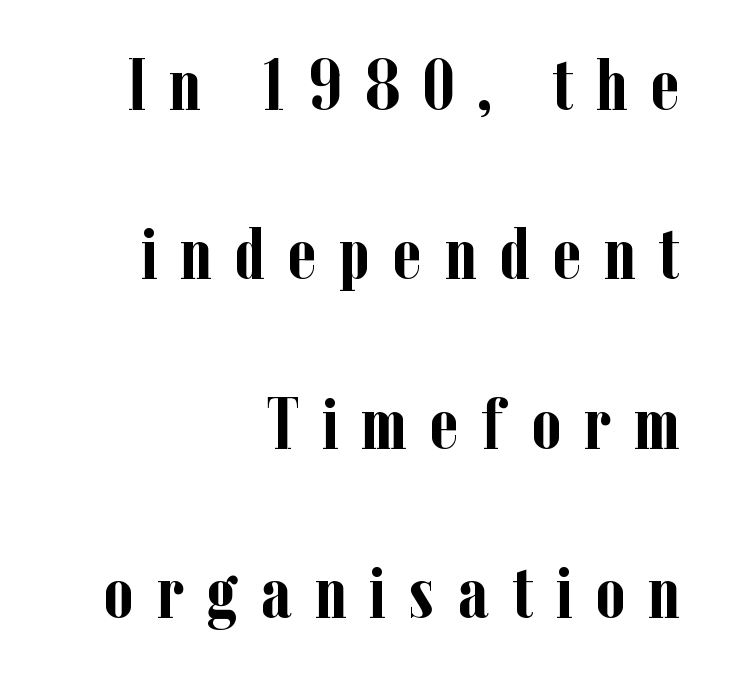
The rendering uses a large line-height, opening up the rows. Students, note that the glyphs here are deliberately spaced far apart. Rendered with straight, roman letterforms. Typographically, this falls in the serif category. Each row of text sits above clean, open space.
